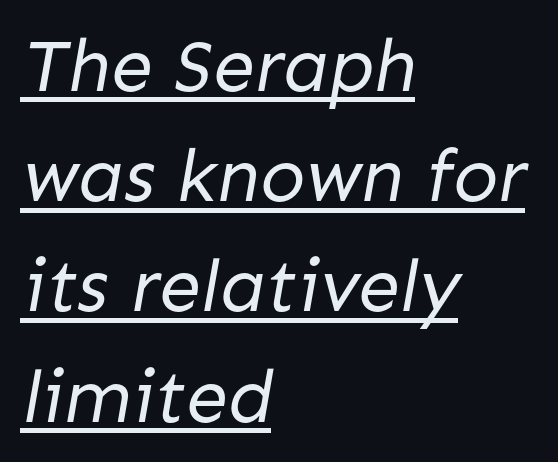
{"serif": "no", "bold": "no", "weight": "regular", "width": "normal", "stroke_contrast": "low", "x_height": "medium", "monospaced": "no", "underline": "yes", "align": "left", "line_spacing": "normal", "line_spacing_ratio": 1.47, "letter_spacing": "normal", "letter_spacing_em": 0.0, "glyph_px": 75}
